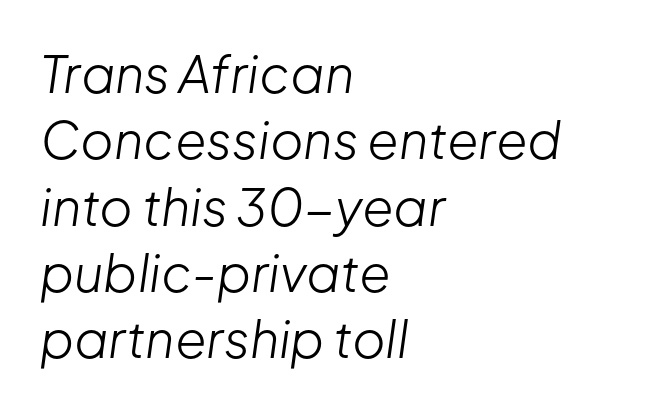
Q: Is the text bold? A: No.
Q: Is the text italic (slanted)? A: Yes, it leans right by about 8 degrees.
Q: Is the text underlined? A: No.
Q: How is the paragraph aligned? A: Left-aligned.
Q: Is the spacing between letters normal or unusually wide? A: Normal.
Q: Is the spacing between lines tight, normal or loose? A: Normal.
Q: Width (condensed, normal, or wide)? A: Normal.
Q: Stroke contrast? A: Low.
Q: x-height? A: Medium.
Q: Monospaced? A: No.
